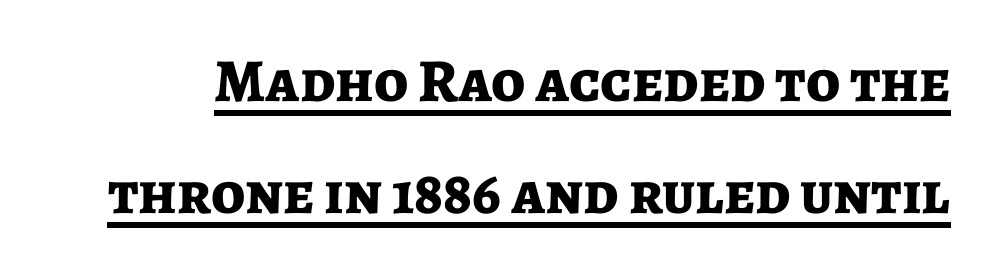
Q: Is the text bold? A: Yes.
Q: Is the text italic (slanted)? A: No, it is upright.
Q: Is the typeface a serif or a sans-serif typeface? A: Sans-serif.
Q: Is the text underlined? A: Yes.
Q: Is the spacing between letters normal or unusually wide? A: Normal.
Q: Width (condensed, normal, or wide)? A: Normal.
Q: Stroke contrast? A: Low.
Q: x-height? A: Medium.
Q: Monospaced? A: No.
